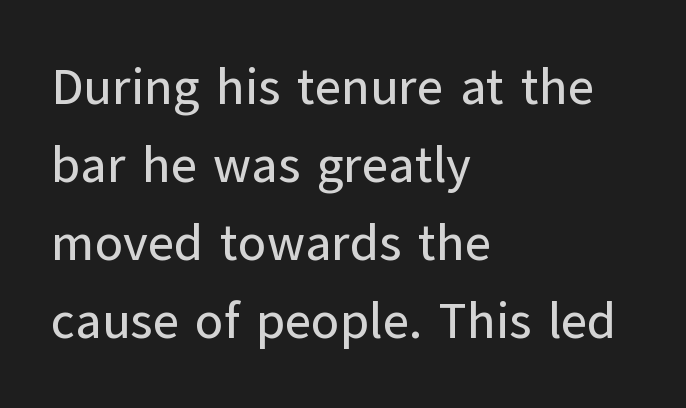
Honestly, the letter spacing is just normal — you wouldn't notice it. Is this a sans? Yes — the strokes have no serifs. The glyphs are unaccompanied by any horizontal stroke below them. The lines are quadded left. This sample has the flowing, uneven cadence of proportional lettering.
